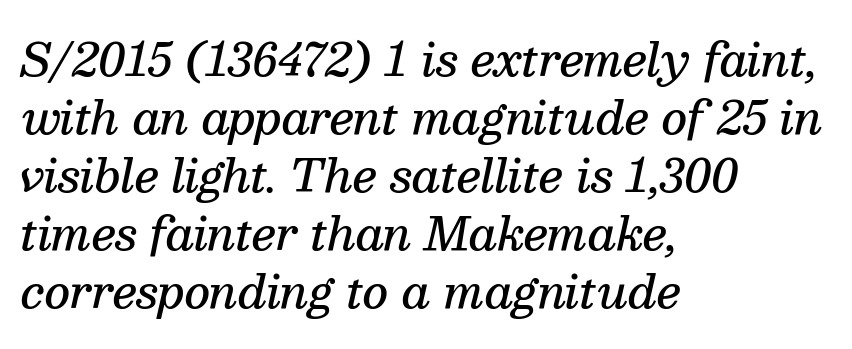
{"serif": "yes", "italic": "yes", "lean": "right", "slant_degrees": 13, "bold": "semi", "weight": "semibold", "width": "normal", "stroke_contrast": "medium", "x_height": "medium", "monospaced": "no", "underline": "no", "align": "left", "line_spacing": "normal", "line_spacing_ratio": 1.32, "letter_spacing": "normal", "letter_spacing_em": 0.0, "glyph_px": 44}
